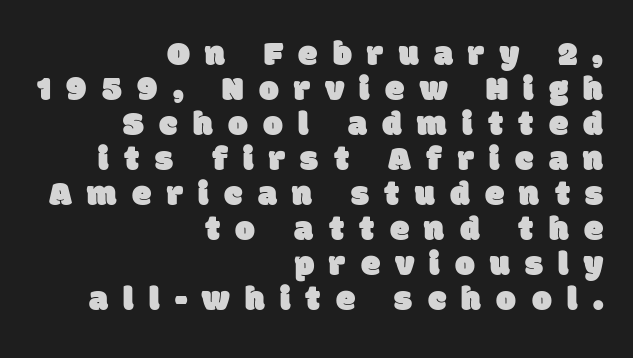
The image shows 35 px sans-serif type; set right-aligned, tight line spacing (1.0x), unusually wide letter spacing (+0.44 em), not underlined; low stroke contrast and a large x-height.
